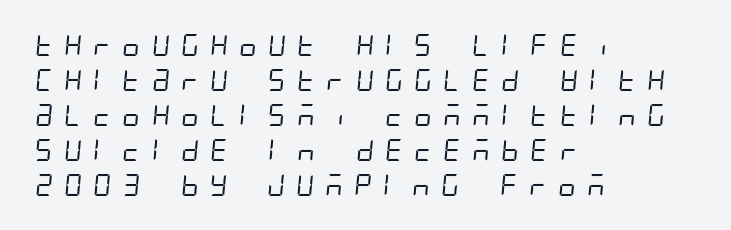
{"bold": "no", "underline": "no", "align": "left", "line_spacing": "normal", "line_spacing_ratio": 1.59, "letter_spacing": "wide", "letter_spacing_em": 0.38, "glyph_px": 22}
